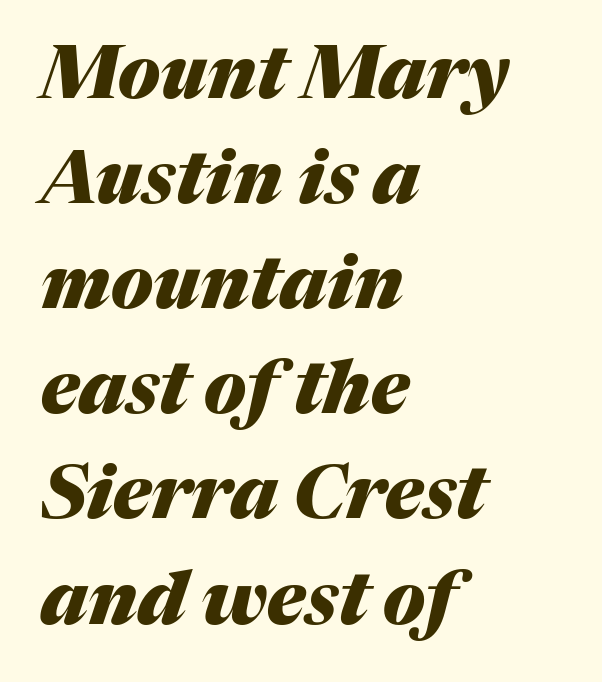
The image shows 73 px heavy type, italic (leaning right); set left-aligned, normal line spacing (1.44x), normal letter spacing, not underlined; medium stroke contrast and a medium x-height.
